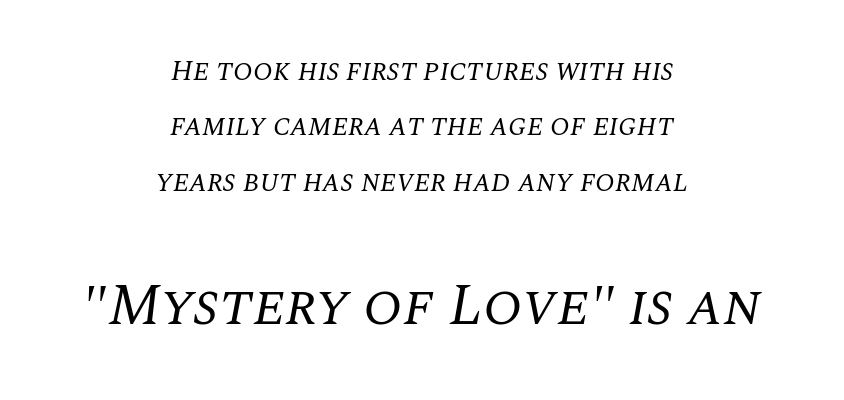
Q: Is the text bold? A: No.
Q: Is the text italic (slanted)? A: Yes, it leans right by about 10 degrees.
Q: Is the typeface a serif or a sans-serif typeface? A: Serif.
Q: Is the text underlined? A: No.
Q: How is the paragraph aligned? A: Centered.
Q: Is the spacing between letters normal or unusually wide? A: Normal.
Q: Is the spacing between lines tight, normal or loose? A: Loose.
Q: Which block of text is set in a larger size, the first (top) or the second (bottom)? A: The second (bottom) one.
Q: Width (condensed, normal, or wide)? A: Normal.
Q: Stroke contrast? A: Medium.
Q: x-height? A: Large.
Q: Monospaced? A: No.
